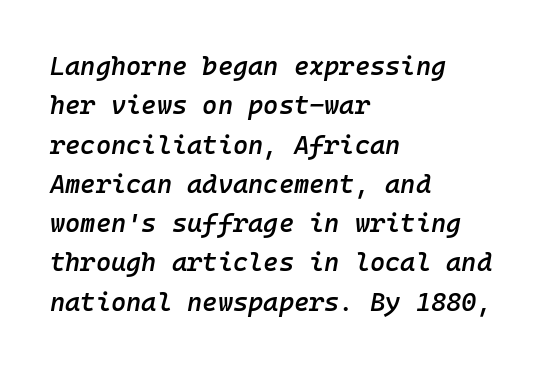
The image shows 26 px text type, italic (leaning right); set left-aligned, normal line spacing (1.51x), normal letter spacing, not underlined.
